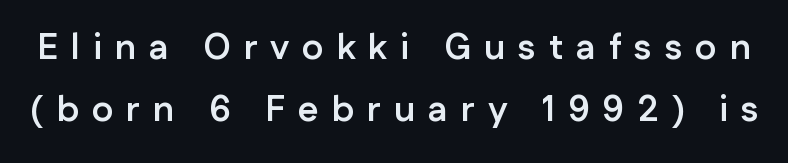
A sans-serif font was chosen for this passage. Proportional: the letters do not fall into vertical columns. Rule under the text: the space is simply empty. Caption: expanded tracking, letters set apart. A dark, heavy texture on the line: the type is bold.
